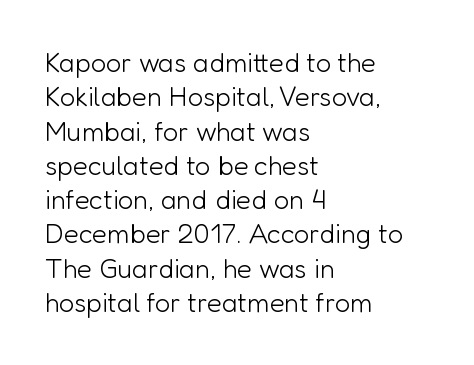
The image shows 27 px text type, upright; set left-aligned, normal line spacing (1.27x), normal letter spacing, not underlined.
